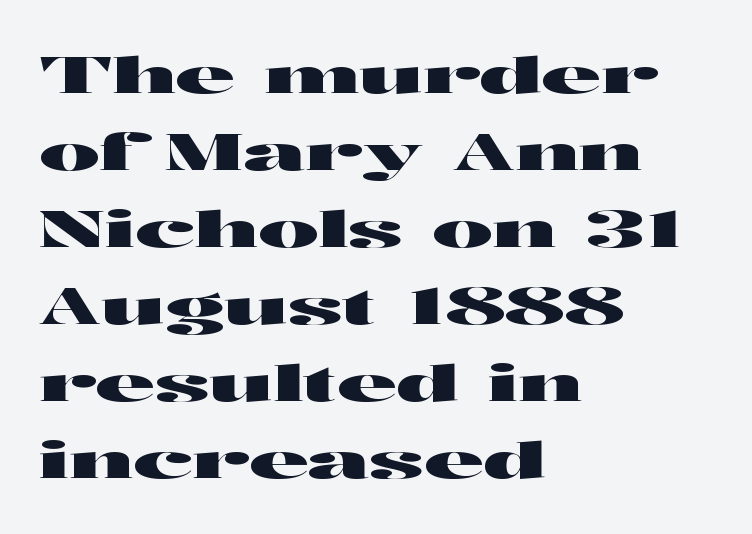
Q: Is the text italic (slanted)? A: No, it is upright.
Q: Is the typeface a serif or a sans-serif typeface? A: Sans-serif.
Q: Is the text underlined? A: No.
Q: How is the paragraph aligned? A: Left-aligned.
Q: Is the spacing between letters normal or unusually wide? A: Normal.
Q: Is the spacing between lines tight, normal or loose? A: Normal.
Q: Width (condensed, normal, or wide)? A: Wide.
Q: Stroke contrast? A: High.
Q: x-height? A: Medium.
Q: Monospaced? A: No.
